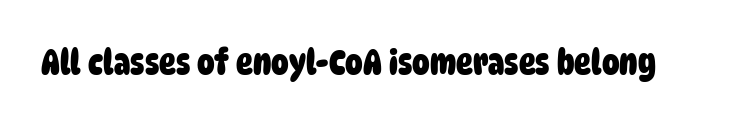
{"serif": "no", "bold": "yes", "weight": "heavy", "width": "condensed", "stroke_contrast": "low", "x_height": "large", "monospaced": "no", "underline": "no", "letter_spacing": "normal", "letter_spacing_em": 0.0, "glyph_px": 35}
